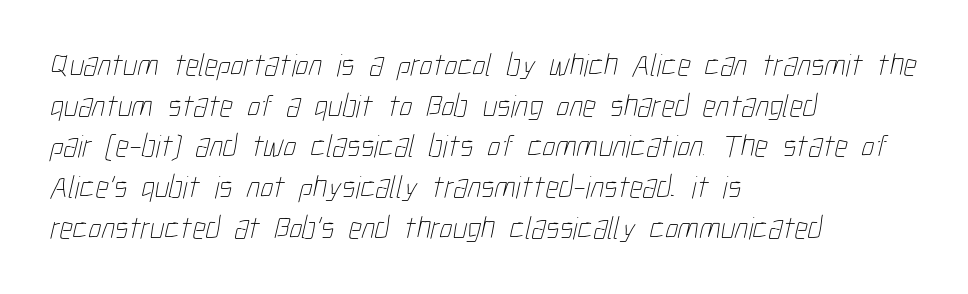
{"bold": "no", "weight": "thin", "width": "condensed", "stroke_contrast": "low", "x_height": "medium", "monospaced": "no", "underline": "no", "align": "left", "line_spacing": "normal", "line_spacing_ratio": 1.27, "letter_spacing": "normal", "letter_spacing_em": 0.0, "glyph_px": 32}
